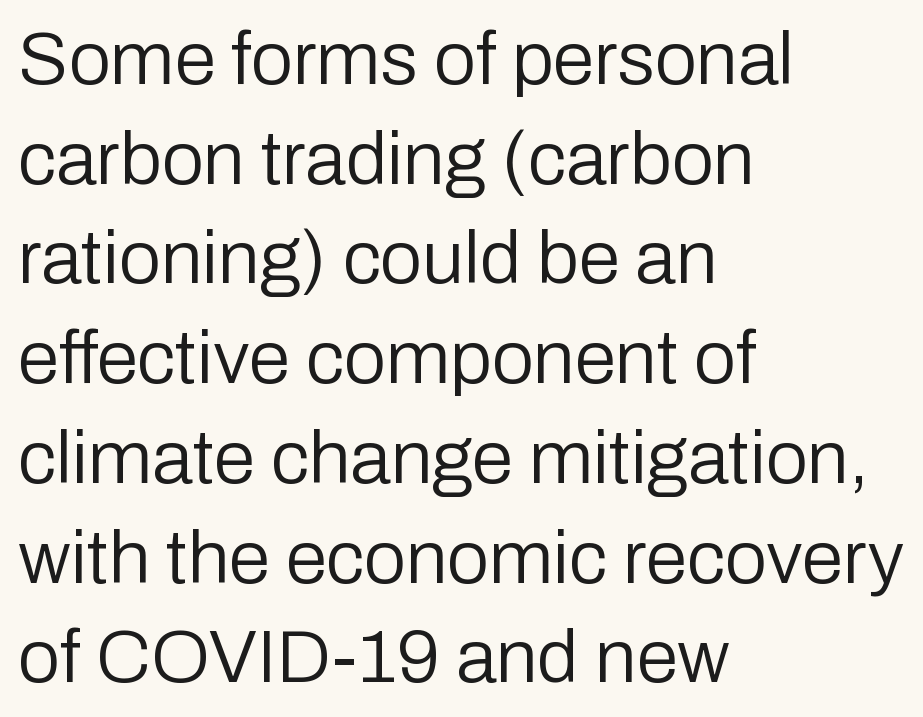
The image shows 75 px regular-weight sans-serif type, upright; set left-aligned, normal line spacing (1.33x), normal letter spacing, not underlined; low stroke contrast and a medium x-height.
